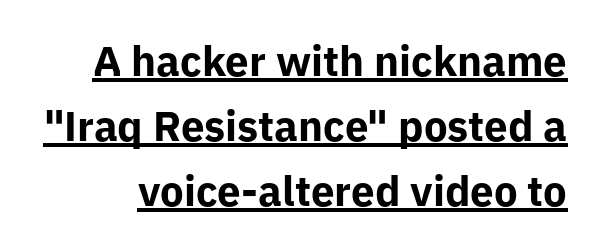
Q: Is the text bold? A: Yes.
Q: Is the text italic (slanted)? A: No, it is upright.
Q: Is the typeface a serif or a sans-serif typeface? A: Sans-serif.
Q: Is the text underlined? A: Yes.
Q: Is the spacing between letters normal or unusually wide? A: Normal.
Q: Is the spacing between lines tight, normal or loose? A: Normal.
Q: Width (condensed, normal, or wide)? A: Normal.
Q: Stroke contrast? A: Low.
Q: x-height? A: Medium.
Q: Monospaced? A: No.
